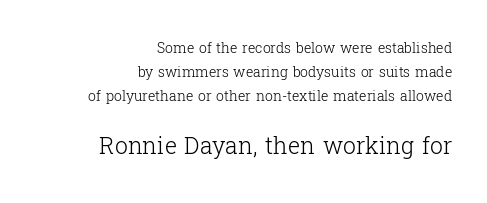
Q: Is the text bold? A: No.
Q: Is the text italic (slanted)? A: No, it is upright.
Q: Is the text underlined? A: No.
Q: How is the paragraph aligned? A: Right-aligned.
Q: Is the spacing between letters normal or unusually wide? A: Normal.
Q: Is the spacing between lines tight, normal or loose? A: Normal.
Q: Which block of text is set in a larger size, the first (top) or the second (bottom)? A: The second (bottom) one.
